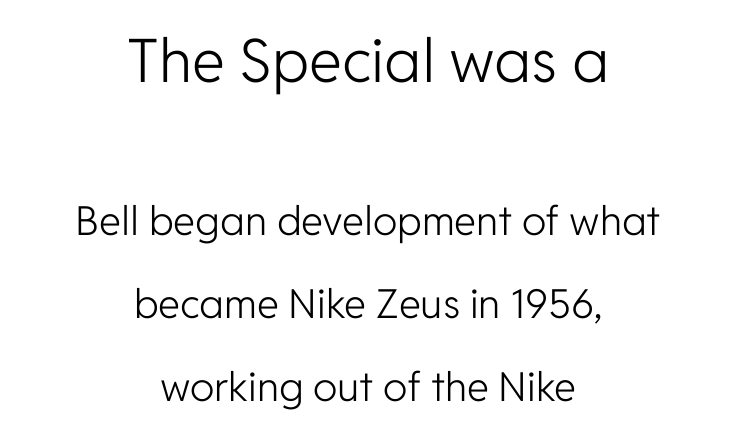
The image shows 60 px light sans-serif type, upright; set centered, loose line spacing (2.08x), normal letter spacing, not underlined; the first (top) block is 1.5x larger; low stroke contrast and a medium x-height.
